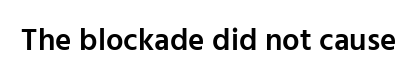
Q: Is the text bold? A: Semi-bold.
Q: Is the text italic (slanted)? A: No, it is upright.
Q: Is the typeface a serif or a sans-serif typeface? A: Sans-serif.
Q: Is the text underlined? A: No.
Q: Is the spacing between letters normal or unusually wide? A: Normal.
Q: Width (condensed, normal, or wide)? A: Normal.
Q: Stroke contrast? A: Low.
Q: x-height? A: Medium.
Q: Monospaced? A: No.
